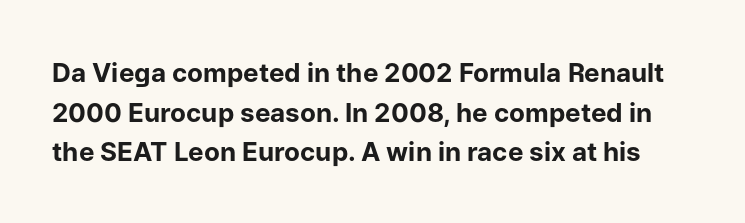
{"italic": "no", "bold": "yes", "underline": "no", "line_spacing": "normal", "line_spacing_ratio": 1.52, "letter_spacing": "normal", "letter_spacing_em": 0.0, "glyph_px": 26}
